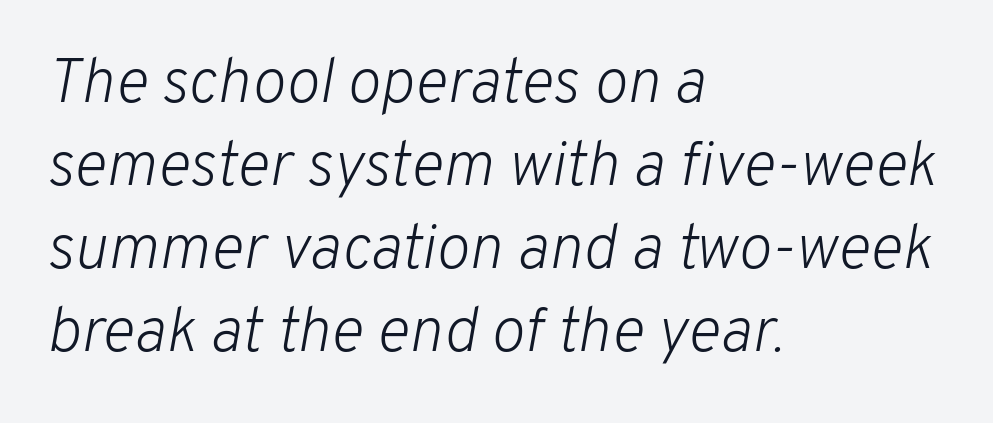
The image shows 63 px light type, italic (leaning right); set left-aligned, normal line spacing (1.32x), normal letter spacing, not underlined; low stroke contrast and a medium x-height.
